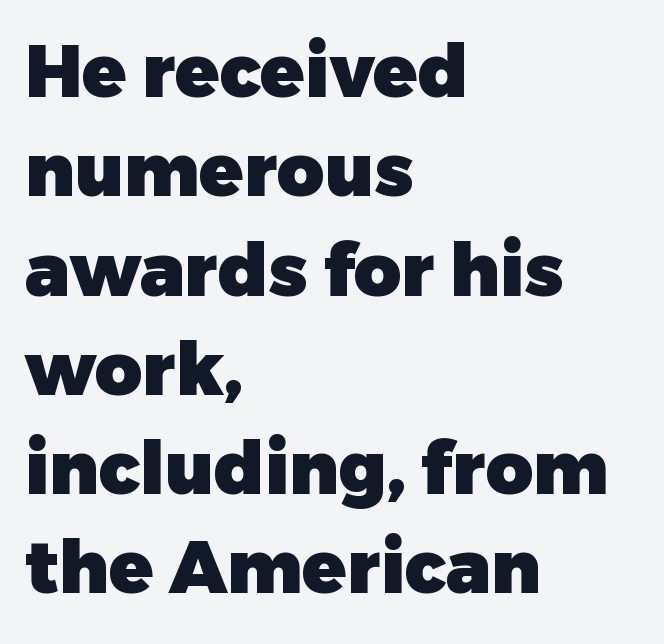
Q: Is the text bold? A: Yes.
Q: Is the text italic (slanted)? A: No, it is upright.
Q: Is the typeface a serif or a sans-serif typeface? A: Sans-serif.
Q: Is the text underlined? A: No.
Q: How is the paragraph aligned? A: Left-aligned.
Q: Is the spacing between letters normal or unusually wide? A: Normal.
Q: Is the spacing between lines tight, normal or loose? A: Normal.
Q: Width (condensed, normal, or wide)? A: Normal.
Q: Stroke contrast? A: Low.
Q: x-height? A: Medium.
Q: Monospaced? A: No.
